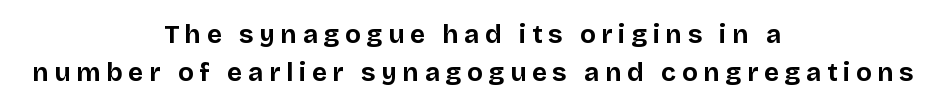
{"italic": "no", "bold": "yes", "underline": "no", "align": "center", "line_spacing": "normal", "line_spacing_ratio": 1.45, "letter_spacing": "wide", "letter_spacing_em": 0.22, "glyph_px": 26}
